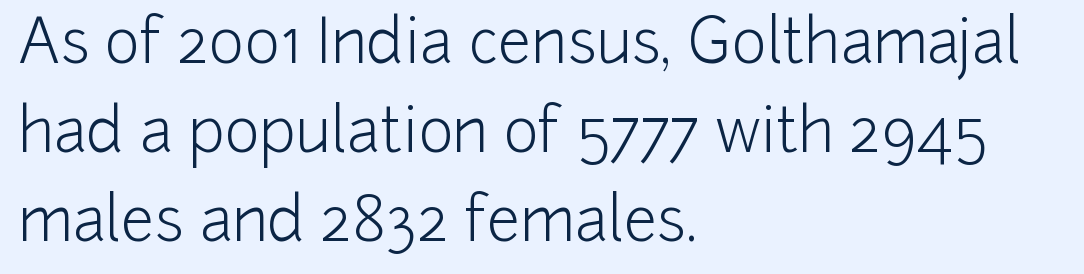
Q: Is the text bold? A: No.
Q: Is the text italic (slanted)? A: No, it is upright.
Q: Is the typeface a serif or a sans-serif typeface? A: Sans-serif.
Q: Is the text underlined? A: No.
Q: How is the paragraph aligned? A: Left-aligned.
Q: Is the spacing between letters normal or unusually wide? A: Normal.
Q: Is the spacing between lines tight, normal or loose? A: Normal.
Q: Width (condensed, normal, or wide)? A: Normal.
Q: Stroke contrast? A: Low.
Q: x-height? A: Medium.
Q: Monospaced? A: No.
